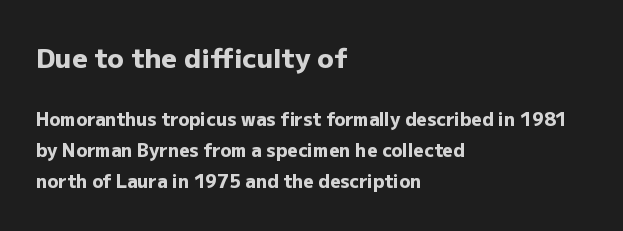
Q: Is the text bold? A: Yes.
Q: Is the text italic (slanted)? A: No, it is upright.
Q: Is the text underlined? A: No.
Q: How is the paragraph aligned? A: Left-aligned.
Q: Is the spacing between letters normal or unusually wide? A: Normal.
Q: Which block of text is set in a larger size, the first (top) or the second (bottom)? A: The first (top) one.
